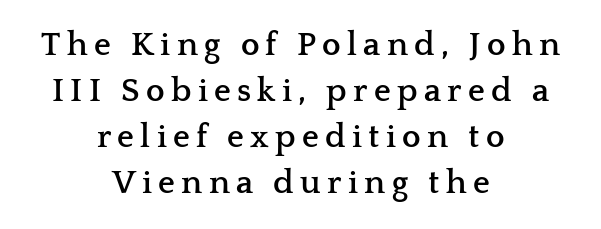
The image shows 33 px semibold, wide serif type, upright; set centered, normal line spacing (1.39x), not underlined; low stroke contrast and a medium x-height.
